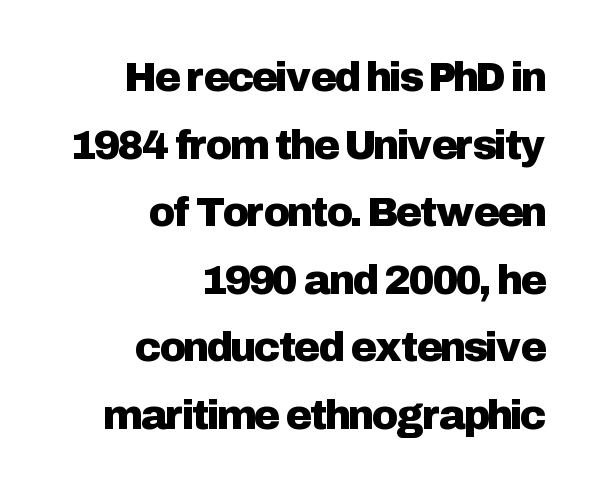
Q: Is the text italic (slanted)? A: No, it is upright.
Q: Is the typeface a serif or a sans-serif typeface? A: Sans-serif.
Q: Is the text underlined? A: No.
Q: How is the paragraph aligned? A: Right-aligned.
Q: Is the spacing between letters normal or unusually wide? A: Normal.
Q: Is the spacing between lines tight, normal or loose? A: Normal.
Q: Width (condensed, normal, or wide)? A: Normal.
Q: Stroke contrast? A: Low.
Q: x-height? A: Medium.
Q: Monospaced? A: No.
